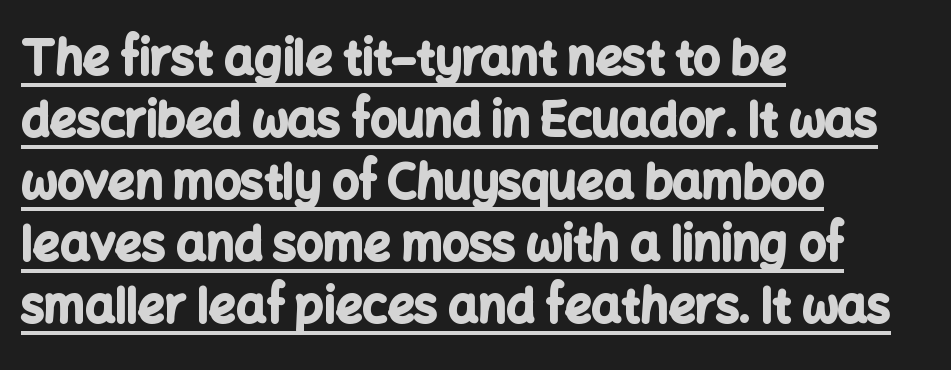
Q: Is the text bold? A: Yes.
Q: Is the text italic (slanted)? A: No, it is upright.
Q: Is the typeface a serif or a sans-serif typeface? A: Sans-serif.
Q: Is the text underlined? A: Yes.
Q: How is the paragraph aligned? A: Left-aligned.
Q: Is the spacing between letters normal or unusually wide? A: Normal.
Q: Is the spacing between lines tight, normal or loose? A: Normal.
Q: Width (condensed, normal, or wide)? A: Normal.
Q: Stroke contrast? A: Low.
Q: x-height? A: Medium.
Q: Monospaced? A: No.
